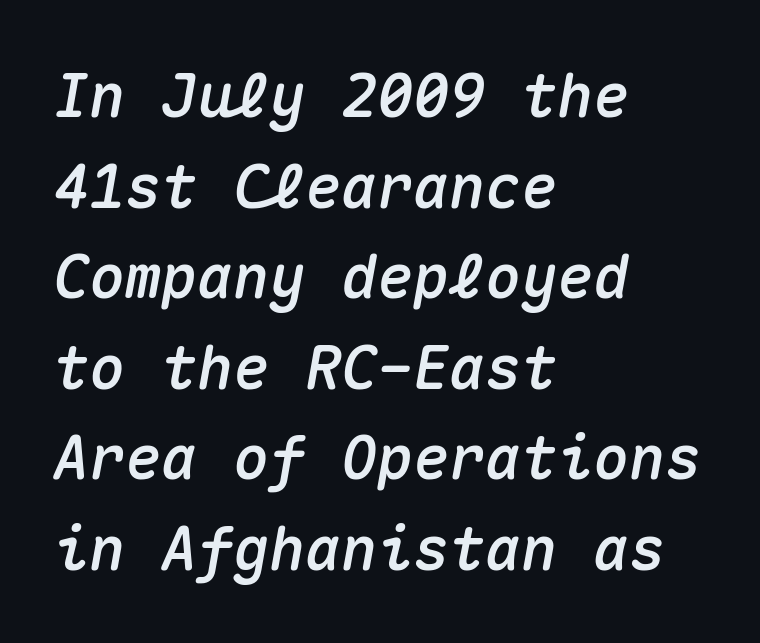
A typesetter would call this monospace, since all characters share one set width. Nobody touched the tracking dial on this one. Type without underlining. The passage shown stacks its lines at a standard gap. All the whitespace from short lines collects on the right. The glyphs look as if they've been sheared to an angle.
